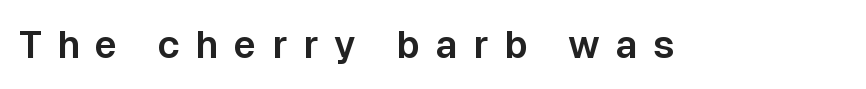
Looks like regular typesetting: each glyph gets only the width it needs. Nothing sits at the stroke ends, so this counts as sans-serif. You can tell it's not italic because the verticals are truly vertical. Glance below the letters and you will spot only blank space. A typesetter would call this heavily tracked-out type.
